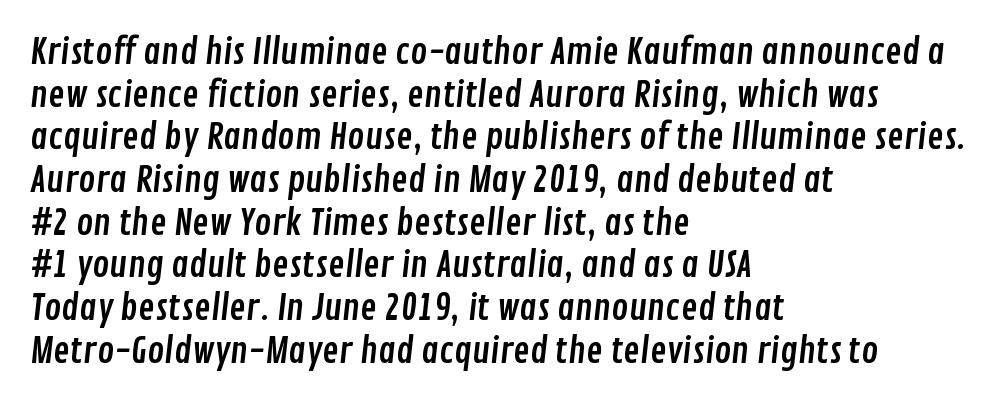
Q: Is the typeface a serif or a sans-serif typeface? A: Sans-serif.
Q: Is the text underlined? A: No.
Q: How is the paragraph aligned? A: Left-aligned.
Q: Is the spacing between letters normal or unusually wide? A: Normal.
Q: Width (condensed, normal, or wide)? A: Condensed.
Q: Stroke contrast? A: Low.
Q: x-height? A: Medium.
Q: Monospaced? A: No.
